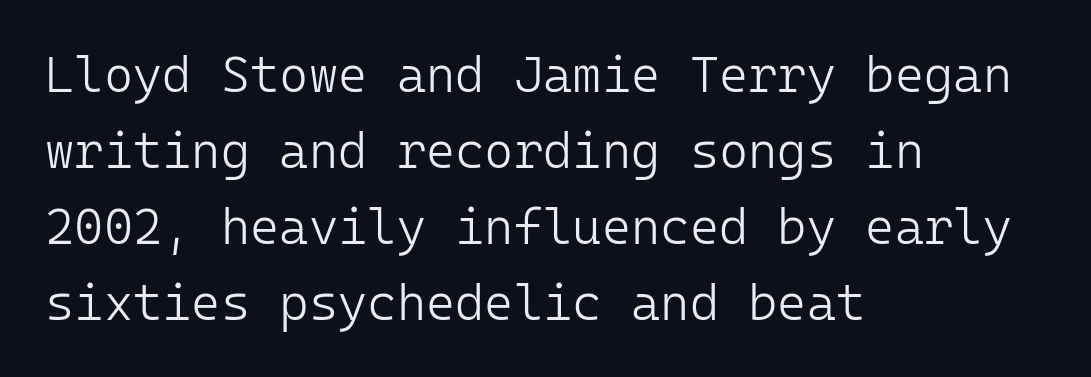
Q: Is the text bold? A: No.
Q: Is the text italic (slanted)? A: No, it is upright.
Q: Is the typeface a serif or a sans-serif typeface? A: Sans-serif.
Q: Is the text underlined? A: No.
Q: How is the paragraph aligned? A: Left-aligned.
Q: Is the spacing between letters normal or unusually wide? A: Normal.
Q: Is the spacing between lines tight, normal or loose? A: Normal.
Q: Width (condensed, normal, or wide)? A: Normal.
Q: Stroke contrast? A: Low.
Q: x-height? A: Medium.
Q: Monospaced? A: Yes.
